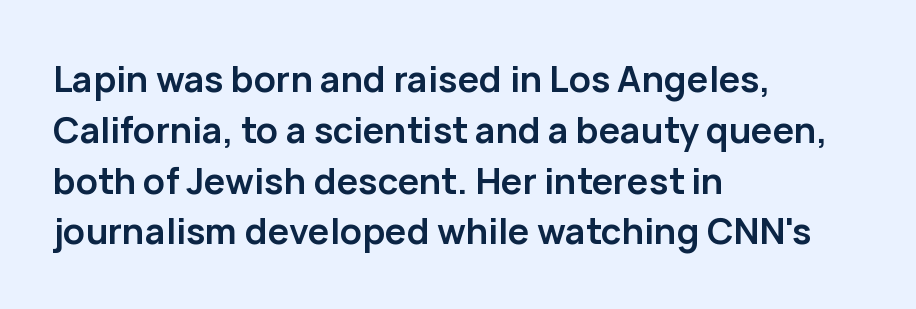
The image shows 36 px semibold sans-serif type, upright; set left-aligned, normal line spacing (1.41x), normal letter spacing, not underlined; low stroke contrast and a medium x-height.
